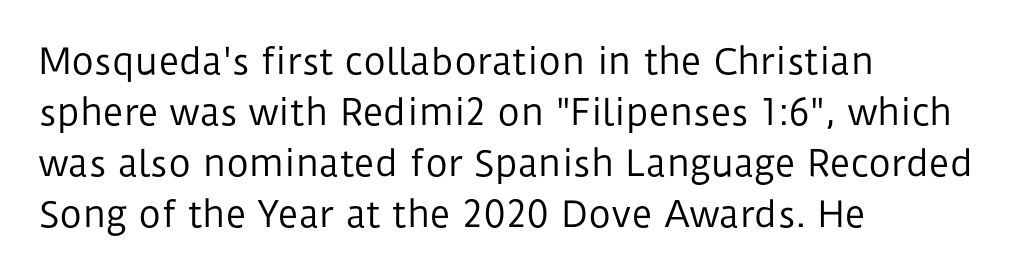
The image shows 35 px regular-weight sans-serif type, upright; set left-aligned, normal line spacing (1.46x), normal letter spacing, not underlined; low stroke contrast and a medium x-height.
